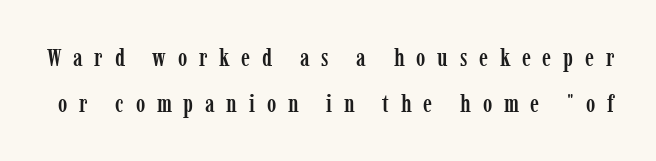
Honestly, there is no underline to notice here at all. Short note: letters widely spaced. The font's upright variant was chosen for this text.
